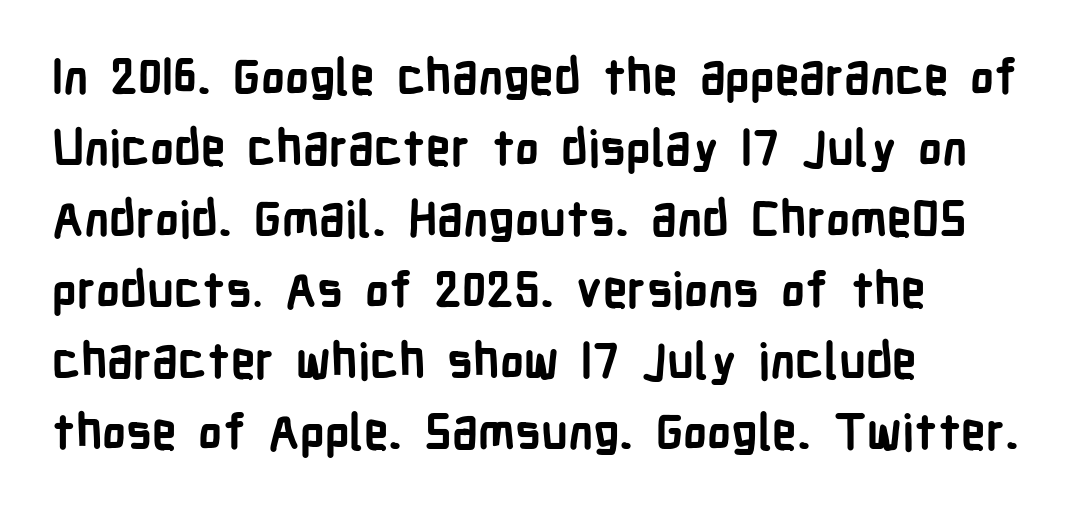
The font's upright variant was chosen for this text. Typographically, this falls in the sans-serif category. Note the varied advance widths — an 'i' is clearly narrower than an 'm'. These lines carry a lot of weight — the face is fully bold. The space directly below the letters is spotless. The type is set solid horizontally, with unmodified tracking.
